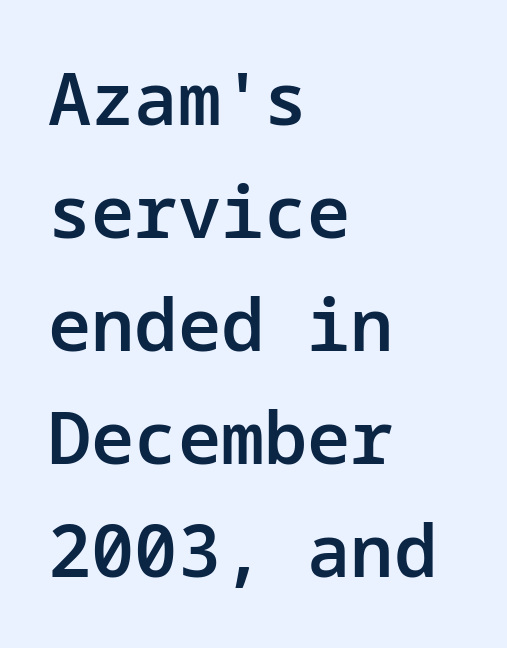
{"serif": "no", "italic": "no", "bold": "semi", "weight": "semibold", "width": "normal", "stroke_contrast": "low", "x_height": "medium", "underline": "no", "align": "left", "line_spacing": "normal", "line_spacing_ratio": 1.57, "letter_spacing": "normal", "letter_spacing_em": 0.0, "glyph_px": 72}
